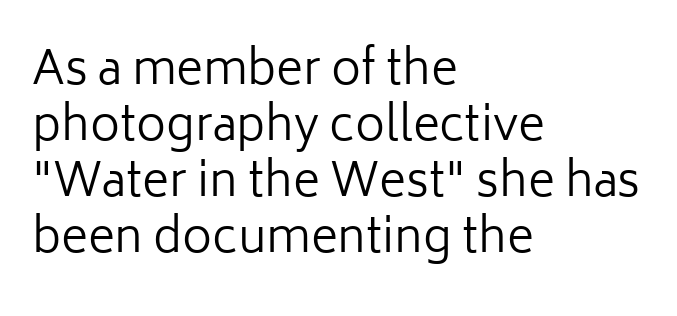
{"serif": "no", "italic": "no", "bold": "no", "weight": "regular", "width": "normal", "stroke_contrast": "low", "x_height": "medium", "monospaced": "no", "underline": "no", "align": "left", "line_spacing_ratio": 1.22, "letter_spacing": "normal", "letter_spacing_em": 0.0, "glyph_px": 46}
